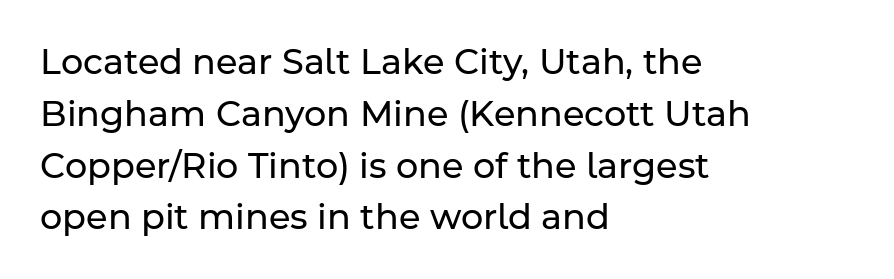
{"serif": "no", "italic": "no", "bold": "no", "weight": "regular", "width": "normal", "stroke_contrast": "low", "x_height": "medium", "monospaced": "no", "underline": "no", "align": "left", "line_spacing": "normal", "line_spacing_ratio": 1.48, "letter_spacing": "normal", "letter_spacing_em": 0.0, "glyph_px": 35}
